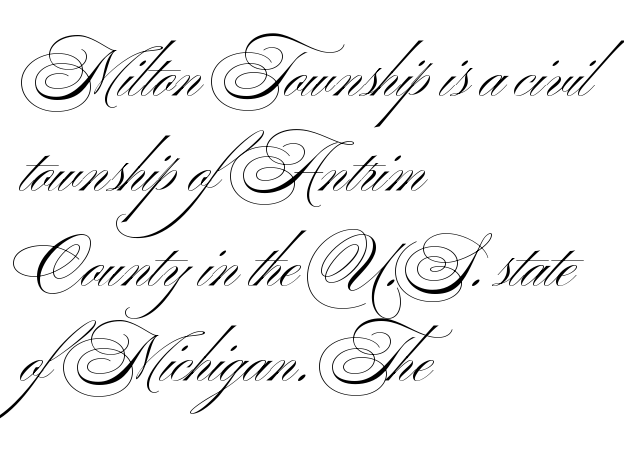
Compared with typical body copy, the letter spacing here is the same. Unbolded letterforms with no extra heft. Descenders hang freely into open space. The compositor pushed each line to the left boundary.
